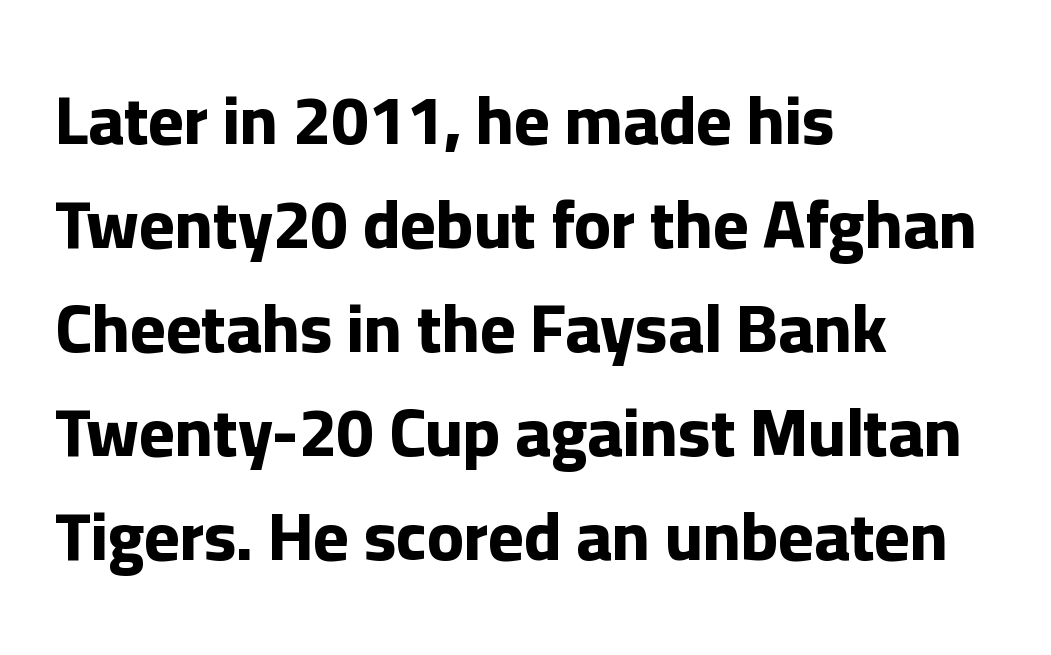
Nobody touched the tracking dial on this one. The line-height multiplier appears to be the usual default. These lines stack with their left ends in a neat column. I'd describe the lettering as bold — thick and assertive. Grotesque or geometric, the face here clearly has no serifs. When letters stand straight like this, we call the style roman or upright.
